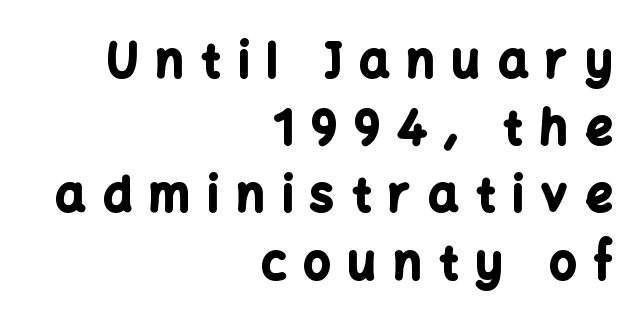
The image shows 47 px bold sans-serif type, upright; set right-aligned, normal line spacing (1.43x), unusually wide letter spacing (+0.38 em), not underlined; low stroke contrast and a medium x-height.
